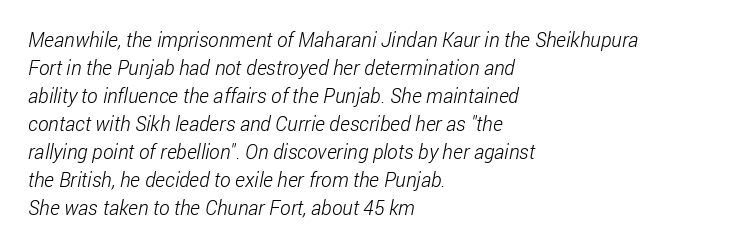
Q: Is the text bold? A: No.
Q: Is the text underlined? A: No.
Q: How is the paragraph aligned? A: Left-aligned.
Q: Is the spacing between letters normal or unusually wide? A: Normal.
Q: Is the spacing between lines tight, normal or loose? A: Normal.
